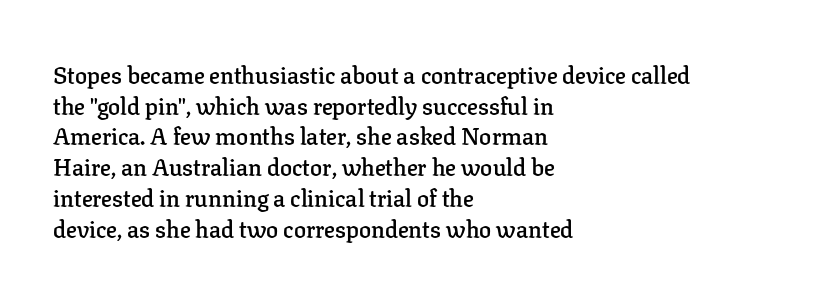
The image shows 24 px text type, upright; set left-aligned, normal line spacing (1.28x), normal letter spacing, not underlined.
